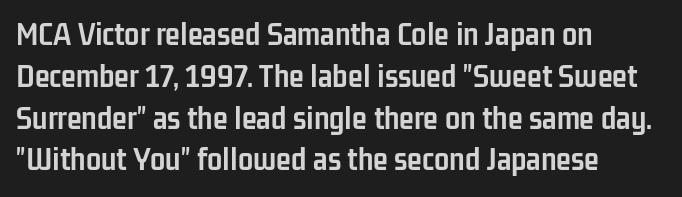
{"serif": "no", "italic": "no", "bold": "yes", "weight": "semibold", "width": "condensed", "stroke_contrast": "low", "x_height": "medium", "monospaced": "no", "underline": "no", "align": "left", "line_spacing_ratio": 1.23, "letter_spacing": "normal", "letter_spacing_em": 0.0, "glyph_px": 34}
